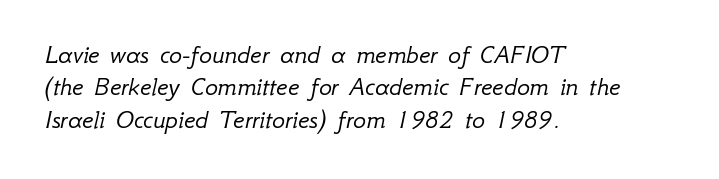
The image shows 27 px text type, italic (leaning right); set left-aligned, line spacing 1.2x, normal letter spacing, not underlined.
